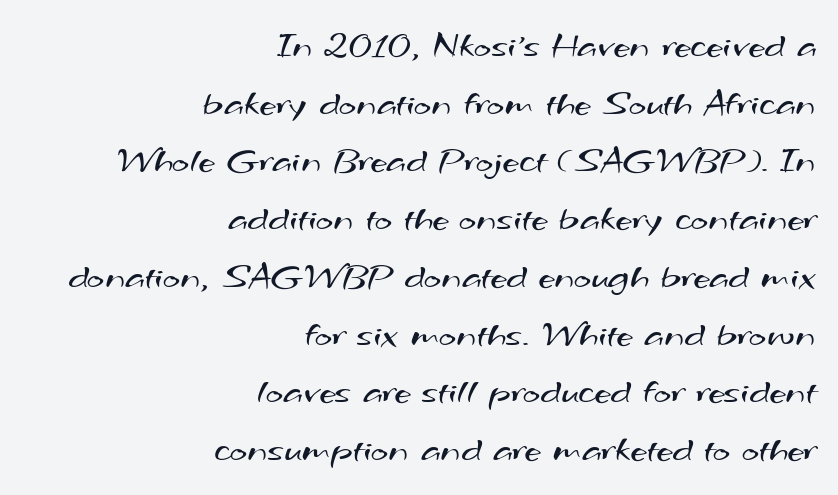
Q: Is the text bold? A: No.
Q: Is the typeface a serif or a sans-serif typeface? A: Sans-serif.
Q: Is the text underlined? A: No.
Q: How is the paragraph aligned? A: Right-aligned.
Q: Is the spacing between letters normal or unusually wide? A: Normal.
Q: Is the spacing between lines tight, normal or loose? A: Normal.
Q: Width (condensed, normal, or wide)? A: Wide.
Q: Stroke contrast? A: Medium.
Q: x-height? A: Small.
Q: Monospaced? A: No.
